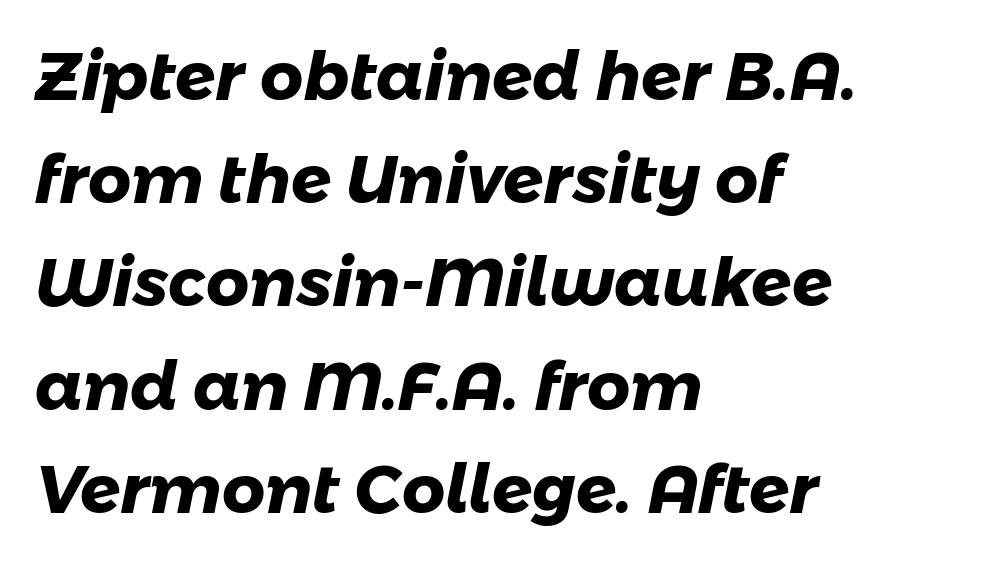
{"serif": "no", "bold": "yes", "weight": "heavy", "width": "normal", "stroke_contrast": "low", "x_height": "medium", "monospaced": "no", "underline": "no", "align": "left", "line_spacing": "normal", "line_spacing_ratio": 1.54, "letter_spacing": "normal", "letter_spacing_em": 0.0, "glyph_px": 67}
